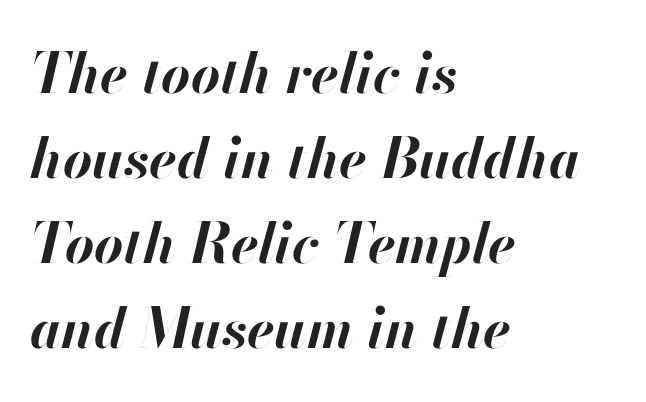
The image shows 56 px bold type, italic (leaning right); set left-aligned, normal line spacing (1.52x), normal letter spacing, not underlined; high stroke contrast and a small x-height.
